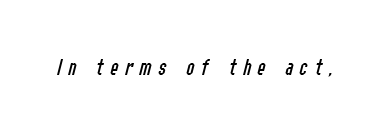
The image shows 24 px text type, italic (leaning right); set unusually wide letter spacing (+0.28 em), not underlined.
